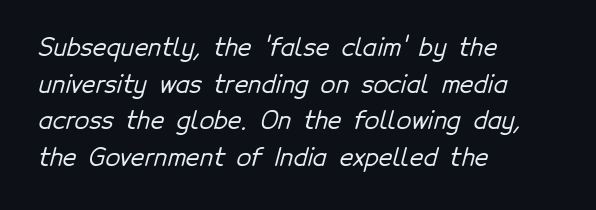
There is no visible air inserted between adjacent glyphs. The text block is weighted toward the left margin, trailing off unevenly rightward. Leading matches the norm, producing a regular column. Anything drawn beneath the words? Only blank space.
